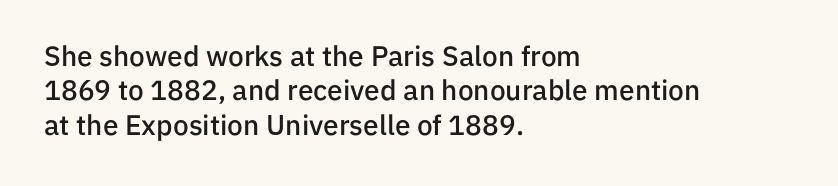
The image shows 28 px semibold sans-serif type, upright; set left-aligned, line spacing 1.23x, normal letter spacing, not underlined; low stroke contrast and a medium x-height.
